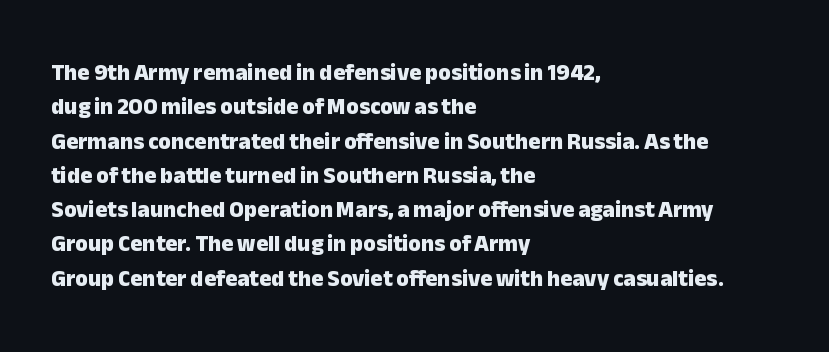
{"italic": "no", "bold": "yes", "underline": "no", "align": "left", "line_spacing": "normal", "line_spacing_ratio": 1.49, "letter_spacing": "normal", "letter_spacing_em": 0.0, "glyph_px": 23}
